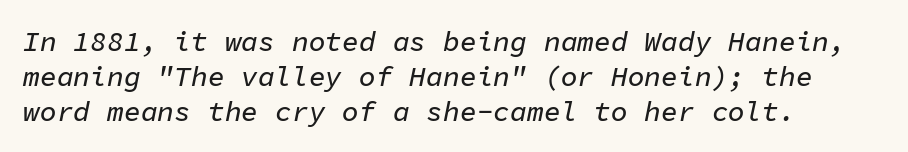
The space directly below the letters is spotless. Every row of glyphs begins at an identical x-position on the left. These lines were composed using italics. Does the leading feel generous? No, just average. Tracking value appears to be zero — textbook default spacing.
